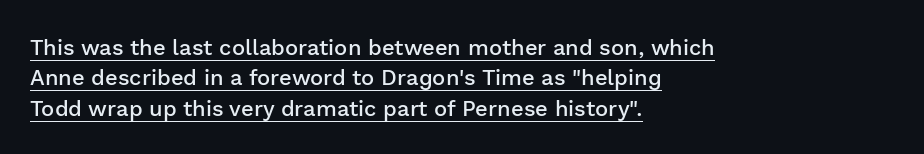
Q: Is the text bold? A: Semi-bold.
Q: Is the text italic (slanted)? A: No, it is upright.
Q: Is the text underlined? A: Yes.
Q: How is the paragraph aligned? A: Left-aligned.
Q: Is the spacing between letters normal or unusually wide? A: Normal.
Q: Is the spacing between lines tight, normal or loose? A: Normal.
